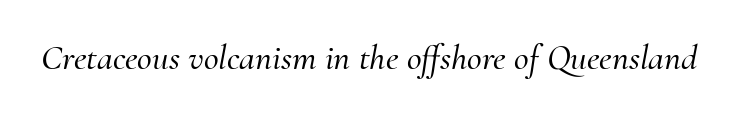
Q: Is the text italic (slanted)? A: Yes, it leans right by about 10 degrees.
Q: Is the typeface a serif or a sans-serif typeface? A: Serif.
Q: Is the text underlined? A: No.
Q: Is the spacing between letters normal or unusually wide? A: Normal.
Q: Width (condensed, normal, or wide)? A: Normal.
Q: Stroke contrast? A: Medium.
Q: x-height? A: Small.
Q: Monospaced? A: No.
